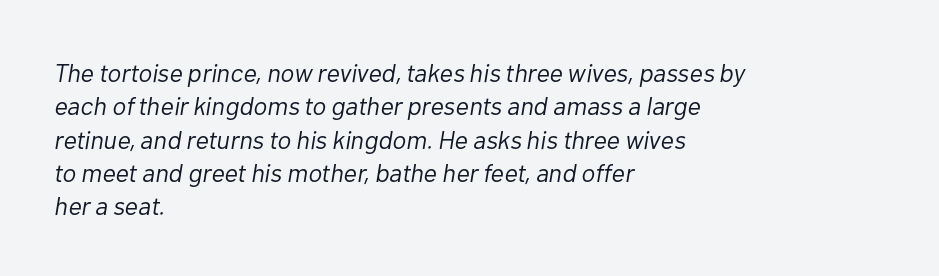
{"italic": "yes", "lean": "right", "slant_degrees": 10, "bold": "no", "underline": "no", "align": "left", "line_spacing": "normal", "line_spacing_ratio": 1.28, "letter_spacing": "normal", "letter_spacing_em": 0.0, "glyph_px": 26}
